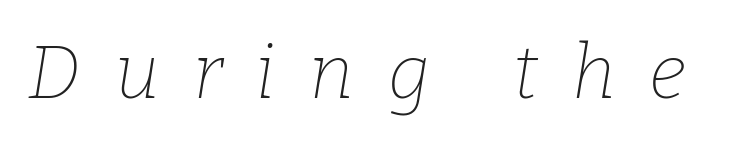
{"serif": "yes", "italic": "yes", "lean": "right", "slant_degrees": 9, "bold": "no", "weight": "thin", "width": "normal", "stroke_contrast": "low", "x_height": "medium", "monospaced": "no", "underline": "no", "letter_spacing": "wide", "letter_spacing_em": 0.45, "glyph_px": 75}
